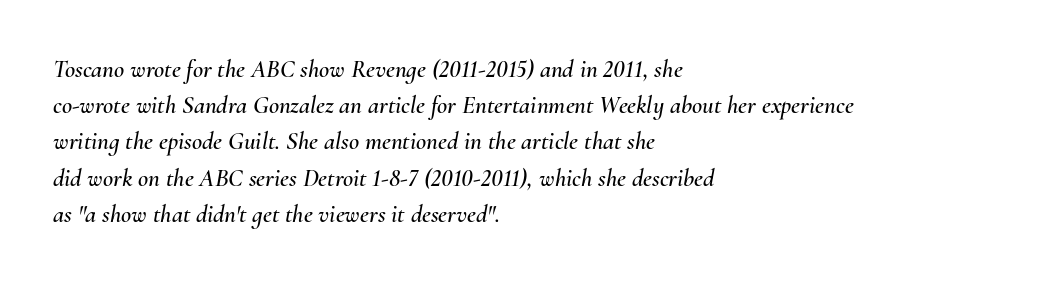
Casual observation: everything's shoved over to the left. Notice how the stems are inclined rather than vertical — that's the hallmark of italics. Reading down the column, the eye jumps a familiar distance to each next line. Plain, unruled lines of type.
